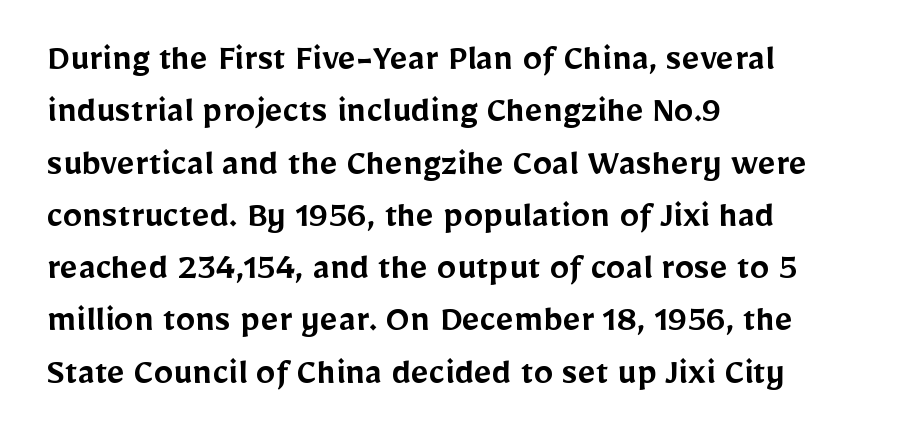
Q: Is the text bold? A: Semi-bold.
Q: Is the text italic (slanted)? A: No, it is upright.
Q: Is the typeface a serif or a sans-serif typeface? A: Sans-serif.
Q: Is the text underlined? A: No.
Q: How is the paragraph aligned? A: Left-aligned.
Q: Is the spacing between letters normal or unusually wide? A: Normal.
Q: Is the spacing between lines tight, normal or loose? A: Normal.
Q: Width (condensed, normal, or wide)? A: Normal.
Q: Stroke contrast? A: Low.
Q: x-height? A: Medium.
Q: Monospaced? A: No.
